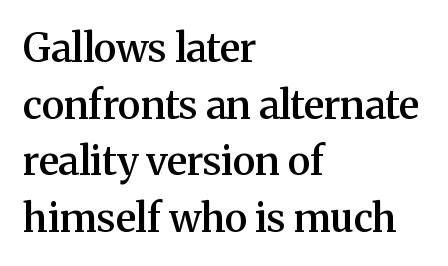
Q: Is the text bold? A: Semi-bold.
Q: Is the text italic (slanted)? A: No, it is upright.
Q: Is the typeface a serif or a sans-serif typeface? A: Serif.
Q: Is the text underlined? A: No.
Q: How is the paragraph aligned? A: Left-aligned.
Q: Is the spacing between letters normal or unusually wide? A: Normal.
Q: Is the spacing between lines tight, normal or loose? A: Normal.
Q: Width (condensed, normal, or wide)? A: Normal.
Q: Stroke contrast? A: Medium.
Q: x-height? A: Medium.
Q: Monospaced? A: No.
